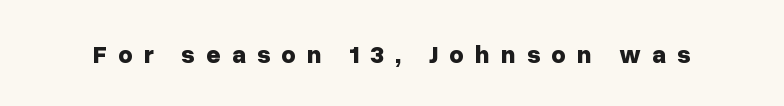
{"italic": "no", "bold": "yes", "underline": "no", "letter_spacing": "wide", "letter_spacing_em": 0.44, "glyph_px": 25}
